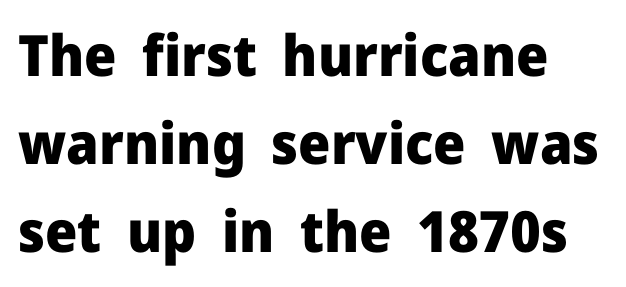
Q: Is the text bold? A: Yes.
Q: Is the text italic (slanted)? A: No, it is upright.
Q: Is the typeface a serif or a sans-serif typeface? A: Sans-serif.
Q: Is the text underlined? A: No.
Q: How is the paragraph aligned? A: Left-aligned.
Q: Is the spacing between letters normal or unusually wide? A: Normal.
Q: Is the spacing between lines tight, normal or loose? A: Normal.
Q: Width (condensed, normal, or wide)? A: Normal.
Q: Stroke contrast? A: Low.
Q: x-height? A: Medium.
Q: Monospaced? A: No.
